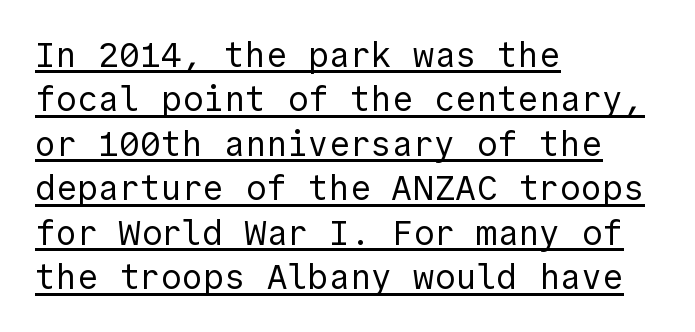
{"serif": "no", "italic": "no", "bold": "no", "weight": "regular", "width": "normal", "x_height": "medium", "underline": "yes", "align": "left", "line_spacing": "normal", "line_spacing_ratio": 1.27, "letter_spacing": "normal", "letter_spacing_em": 0.0, "glyph_px": 35}
